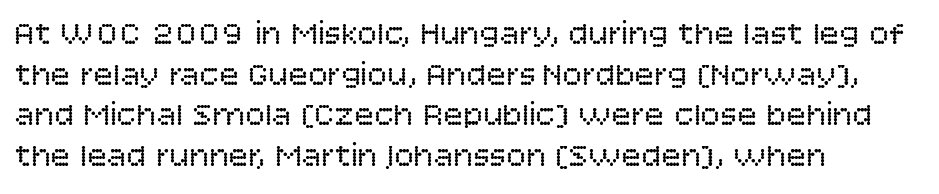
The image shows 33 px regular-weight sans-serif type, upright; set left-aligned, line spacing 1.23x, normal letter spacing, not underlined; low stroke contrast and a large x-height.
